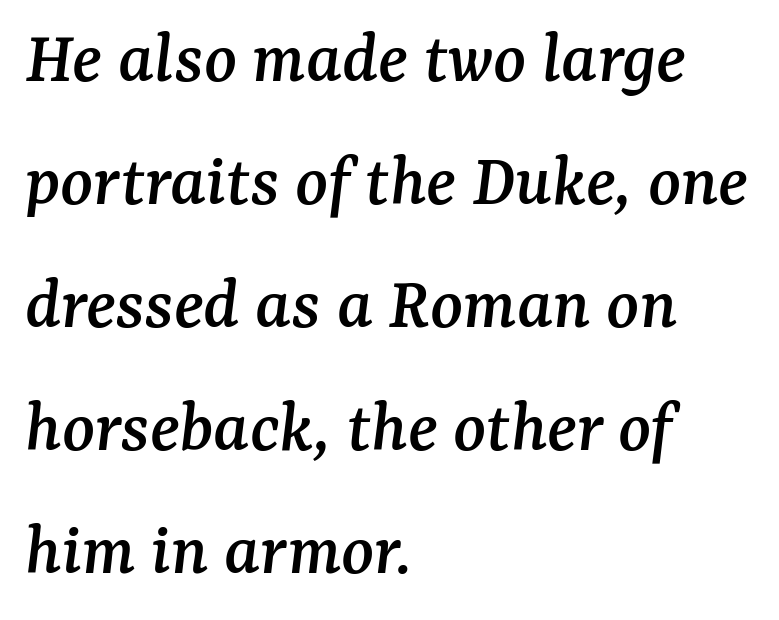
Q: Is the text italic (slanted)? A: Yes, it leans right by about 7 degrees.
Q: Is the typeface a serif or a sans-serif typeface? A: Serif.
Q: Is the text underlined? A: No.
Q: How is the paragraph aligned? A: Left-aligned.
Q: Is the spacing between letters normal or unusually wide? A: Normal.
Q: Is the spacing between lines tight, normal or loose? A: Normal.
Q: Width (condensed, normal, or wide)? A: Normal.
Q: Stroke contrast? A: Medium.
Q: x-height? A: Medium.
Q: Monospaced? A: No.
